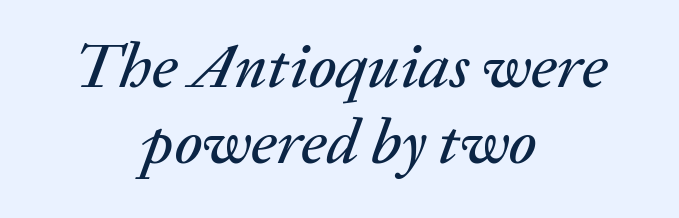
Q: Is the text italic (slanted)? A: Yes, it leans right by about 20 degrees.
Q: Is the text underlined? A: No.
Q: How is the paragraph aligned? A: Centered.
Q: Is the spacing between letters normal or unusually wide? A: Normal.
Q: Width (condensed, normal, or wide)? A: Normal.
Q: Stroke contrast? A: Medium.
Q: x-height? A: Medium.
Q: Monospaced? A: No.
